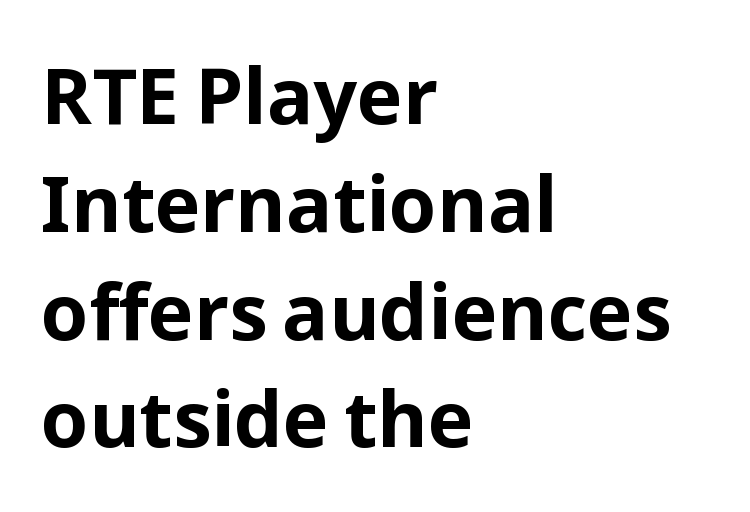
A typesetter would call this proportional, since set widths differ per character. Grotesque or geometric, the face here clearly has no serifs. The characters look thick and weighty, a clear bold. The rag falls on the right side of this text block. Upright lettering throughout.
